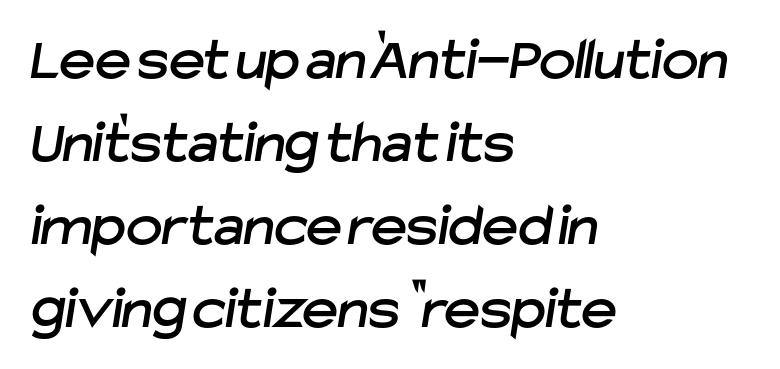
Check under the words: just untouched page. Proportional: the letters do not fall into vertical columns. The ragged edge is on the right, which tells us the setting is flush left. This sample uses plain, unmodified letter spacing.
